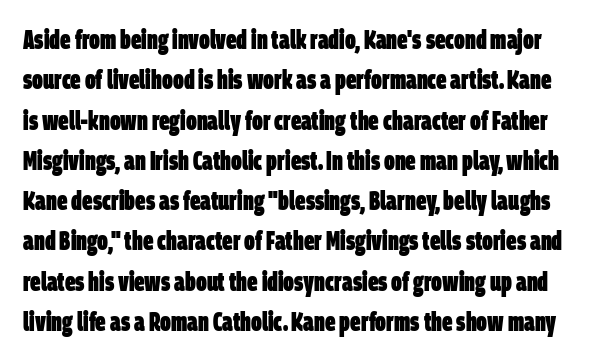
Underline: absent. This block has exactly the height ordinary leading produces. These words are printed bold, with thick strokes throughout. Default kerning and tracking; the words read as compact shapes.
